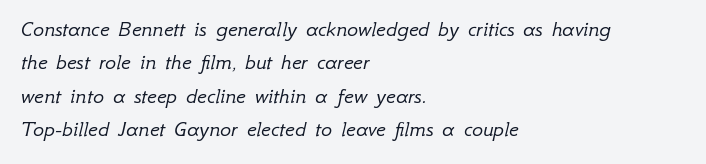
Q: Is the text bold? A: No.
Q: Is the text italic (slanted)? A: Yes, it leans right by about 12 degrees.
Q: Is the text underlined? A: No.
Q: How is the paragraph aligned? A: Left-aligned.
Q: Is the spacing between letters normal or unusually wide? A: Normal.
Q: Is the spacing between lines tight, normal or loose? A: Normal.
